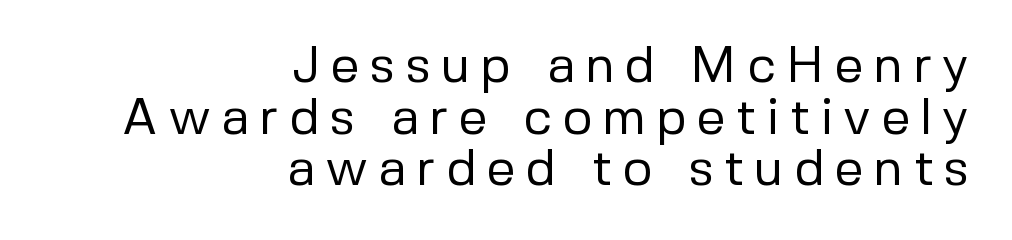
You could not count columns in this text — the font is proportionally spaced. Vertical stems look standard width or narrower in stroke. Only glyphs here, with clear space below each row. Are there feet on the stems? There aren't — it's a sans. Closely set lines give the paragraph a compact silhouette. Look at the tracking — it's clearly loosened, letters drifting apart.
